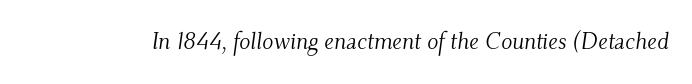
Q: Is the text bold? A: No.
Q: Is the text italic (slanted)? A: Yes, it leans right by about 9 degrees.
Q: Is the text underlined? A: No.
Q: Is the spacing between letters normal or unusually wide? A: Normal.
